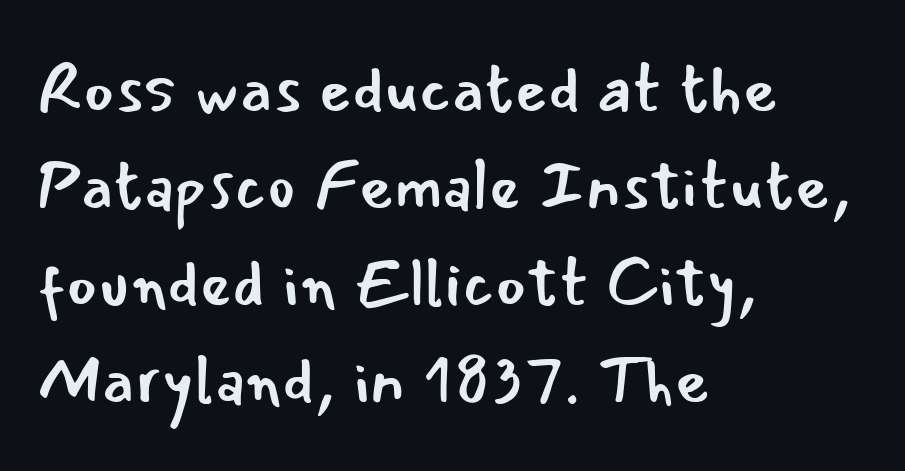
Q: Is the text bold? A: No.
Q: Is the text italic (slanted)? A: No, it is upright.
Q: Is the typeface a serif or a sans-serif typeface? A: Sans-serif.
Q: Is the text underlined? A: No.
Q: How is the paragraph aligned? A: Left-aligned.
Q: Is the spacing between letters normal or unusually wide? A: Normal.
Q: Is the spacing between lines tight, normal or loose? A: Normal.
Q: Width (condensed, normal, or wide)? A: Normal.
Q: Stroke contrast? A: Low.
Q: x-height? A: Small.
Q: Monospaced? A: No.
